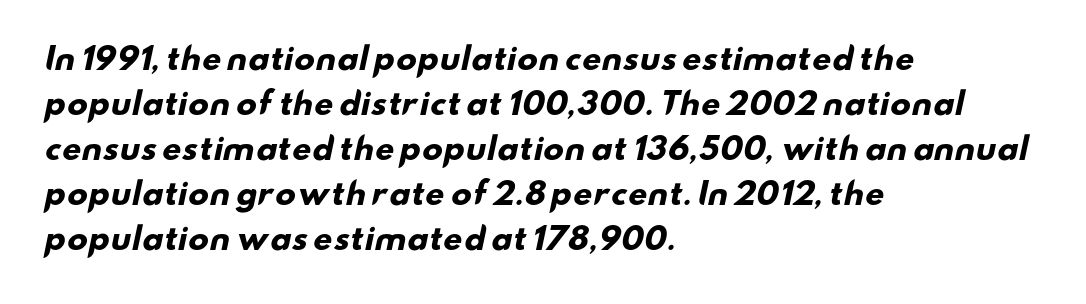
{"serif": "no", "bold": "yes", "weight": "heavy", "width": "wide", "stroke_contrast": "low", "x_height": "small", "monospaced": "no", "underline": "no", "align": "left", "line_spacing": "normal", "line_spacing_ratio": 1.5, "letter_spacing": "normal", "letter_spacing_em": 0.0, "glyph_px": 30}
